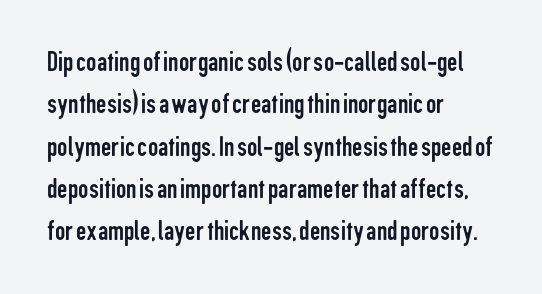
{"serif": "no", "italic": "no", "bold": "no", "weight": "regular", "width": "condensed", "stroke_contrast": "low", "x_height": "medium", "monospaced": "no", "underline": "no", "align": "left", "line_spacing": "normal", "line_spacing_ratio": 1.46, "letter_spacing": "normal", "letter_spacing_em": 0.0, "glyph_px": 29}
